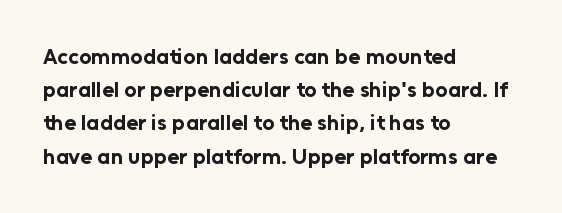
{"italic": "no", "bold": "yes", "underline": "no", "align": "left", "line_spacing": "normal", "line_spacing_ratio": 1.51, "letter_spacing": "normal", "letter_spacing_em": 0.0, "glyph_px": 22}
